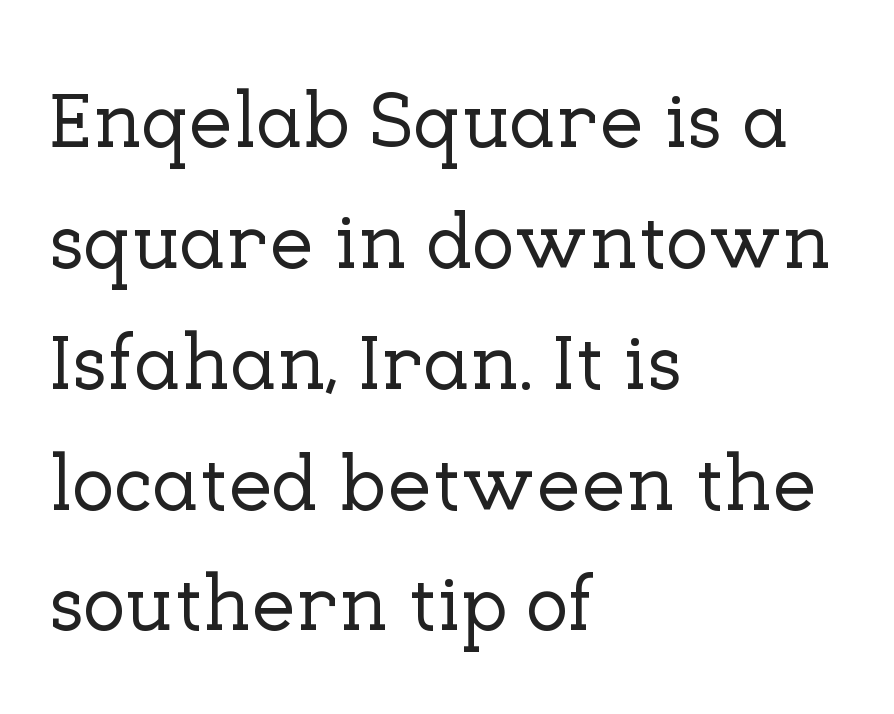
Q: Is the text italic (slanted)? A: No, it is upright.
Q: Is the typeface a serif or a sans-serif typeface? A: Serif.
Q: Is the text underlined? A: No.
Q: How is the paragraph aligned? A: Left-aligned.
Q: Is the spacing between letters normal or unusually wide? A: Normal.
Q: Is the spacing between lines tight, normal or loose? A: Normal.
Q: Width (condensed, normal, or wide)? A: Normal.
Q: Stroke contrast? A: Low.
Q: x-height? A: Medium.
Q: Monospaced? A: No.
